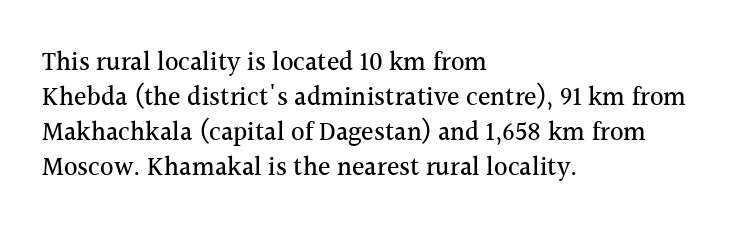
The image shows 26 px text type, upright; set left-aligned, normal line spacing (1.35x), normal letter spacing, not underlined.
